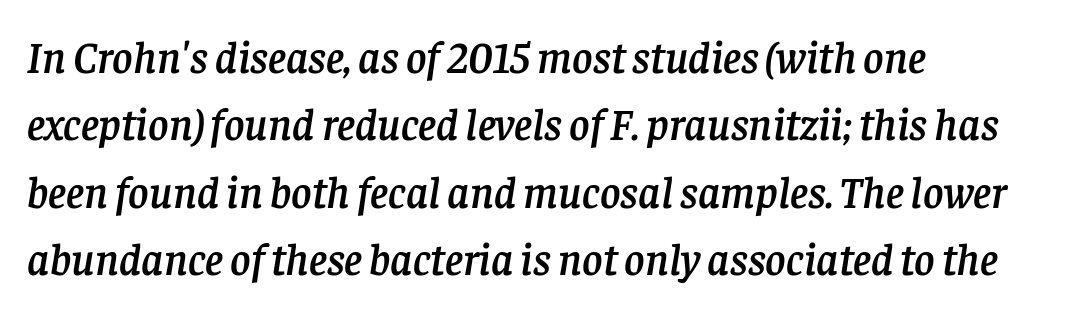
The image shows 44 px serif type, italic (leaning right); set left-aligned, normal line spacing (1.53x), normal letter spacing, not underlined; low stroke contrast and a large x-height.
